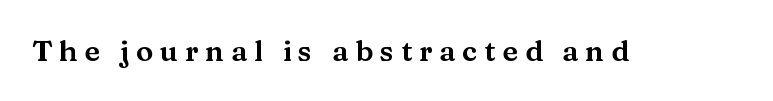
{"serif": "yes", "italic": "no", "width": "wide", "stroke_contrast": "medium", "x_height": "medium", "monospaced": "no", "underline": "no", "letter_spacing": "wide", "letter_spacing_em": 0.23, "glyph_px": 29}
